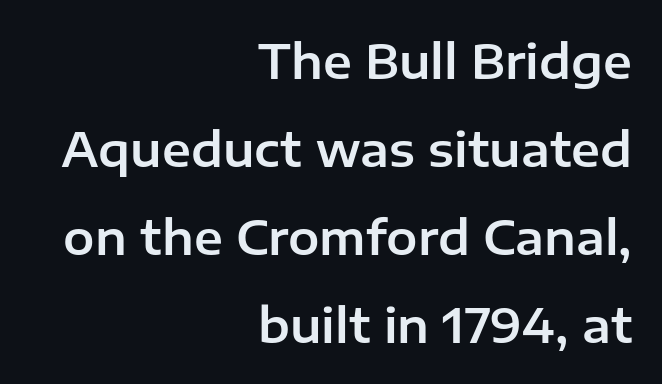
The image shows 47 px sans-serif type, upright; set right-aligned, line spacing 1.87x, normal letter spacing, not underlined; low stroke contrast and a medium x-height.
